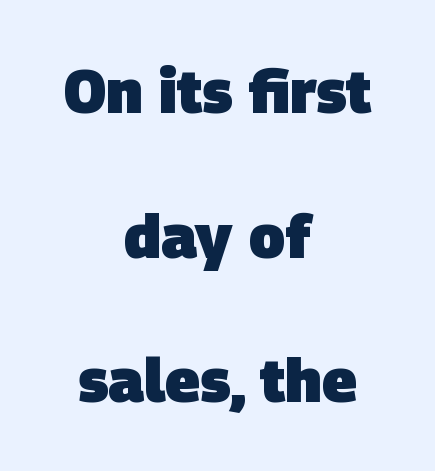
{"serif": "no", "bold": "yes", "weight": "heavy", "width": "normal", "stroke_contrast": "low", "x_height": "large", "monospaced": "no", "underline": "no", "align": "center", "line_spacing": "loose", "line_spacing_ratio": 2.41, "letter_spacing": "normal", "letter_spacing_em": 0.0, "glyph_px": 60}
